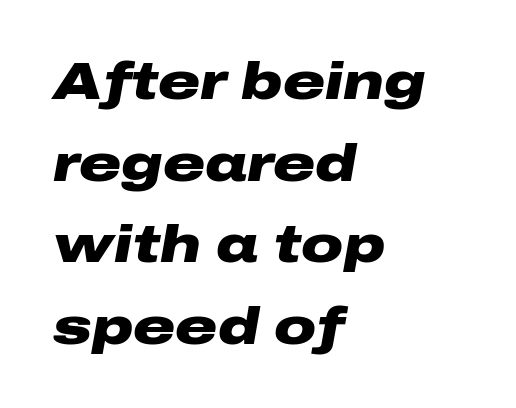
Q: Is the text bold? A: Yes.
Q: Is the text italic (slanted)? A: Yes, it leans right by about 10 degrees.
Q: Is the text underlined? A: No.
Q: How is the paragraph aligned? A: Left-aligned.
Q: Is the spacing between letters normal or unusually wide? A: Normal.
Q: Is the spacing between lines tight, normal or loose? A: Normal.
Q: Width (condensed, normal, or wide)? A: Wide.
Q: Stroke contrast? A: Low.
Q: x-height? A: Medium.
Q: Monospaced? A: No.
